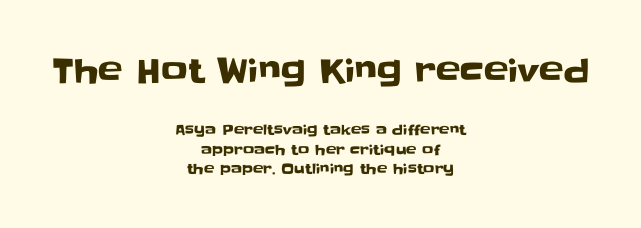
{"serif": "no", "italic": "no", "width": "normal", "stroke_contrast": "low", "x_height": "large", "monospaced": "no", "underline": "no", "align": "center", "line_spacing": "normal", "line_spacing_ratio": 1.39, "letter_spacing": "normal", "letter_spacing_em": 0.0, "larger_block": "first", "size_ratio": 2.36, "glyph_px": 33}
